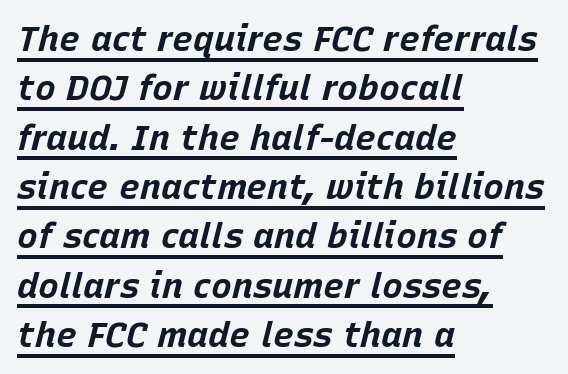
{"italic": "yes", "lean": "right", "slant_degrees": 15, "bold": "yes", "weight": "bold", "width": "normal", "stroke_contrast": "low", "x_height": "large", "monospaced": "no", "underline": "yes", "align": "left", "line_spacing": "normal", "line_spacing_ratio": 1.41, "letter_spacing": "normal", "letter_spacing_em": 0.0, "glyph_px": 35}
